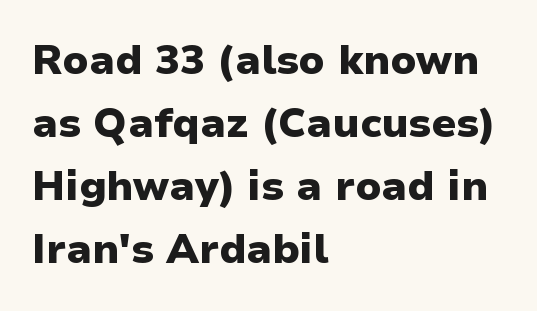
The image shows 41 px heavy sans-serif type, upright; set left-aligned, normal line spacing (1.54x), normal letter spacing, not underlined; low stroke contrast and a medium x-height.
